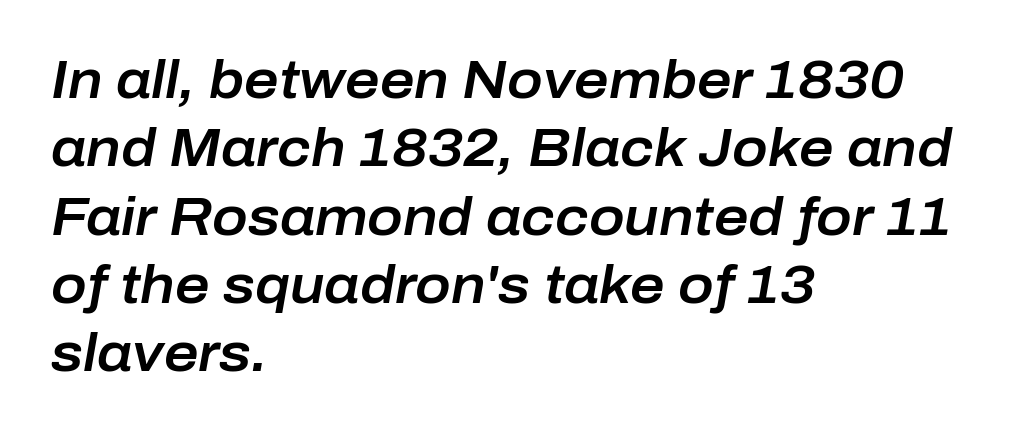
{"italic": "yes", "lean": "right", "slant_degrees": 10, "width": "normal", "stroke_contrast": "low", "x_height": "medium", "monospaced": "no", "underline": "no", "align": "left", "line_spacing": "normal", "line_spacing_ratio": 1.29, "letter_spacing": "normal", "letter_spacing_em": 0.0, "glyph_px": 53}
